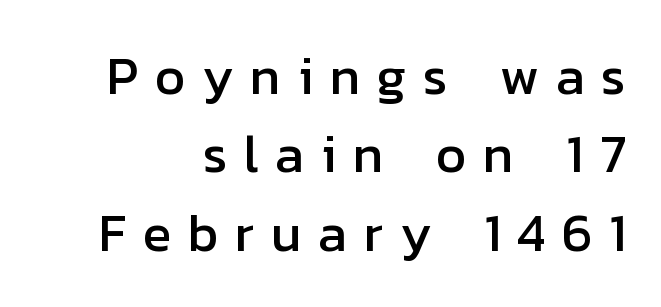
Q: Is the text italic (slanted)? A: No, it is upright.
Q: Is the typeface a serif or a sans-serif typeface? A: Sans-serif.
Q: Is the text underlined? A: No.
Q: Is the spacing between letters normal or unusually wide? A: Unusually wide.
Q: Is the spacing between lines tight, normal or loose? A: Normal.
Q: Width (condensed, normal, or wide)? A: Normal.
Q: Stroke contrast? A: Low.
Q: x-height? A: Medium.
Q: Monospaced? A: No.
